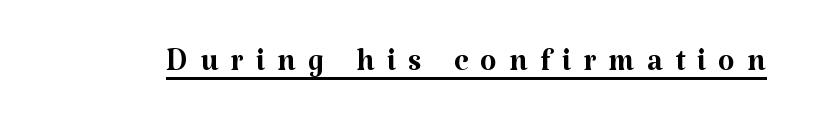
{"serif": "yes", "italic": "no", "bold": "no", "weight": "regular", "width": "normal", "stroke_contrast": "medium", "x_height": "medium", "monospaced": "no", "underline": "yes", "letter_spacing": "wide", "letter_spacing_em": 0.28, "glyph_px": 43}
